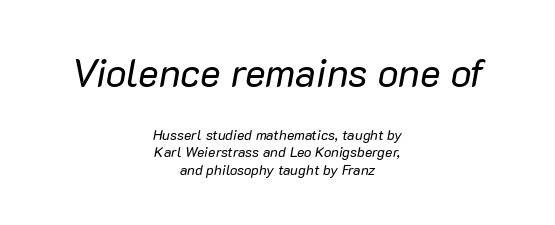
Q: Is the text bold? A: No.
Q: Is the text italic (slanted)? A: Yes, it leans right by about 10 degrees.
Q: Is the text underlined? A: No.
Q: How is the paragraph aligned? A: Centered.
Q: Is the spacing between letters normal or unusually wide? A: Normal.
Q: Which block of text is set in a larger size, the first (top) or the second (bottom)? A: The first (top) one.
Q: Width (condensed, normal, or wide)? A: Normal.
Q: Stroke contrast? A: Low.
Q: x-height? A: Medium.
Q: Monospaced? A: No.
